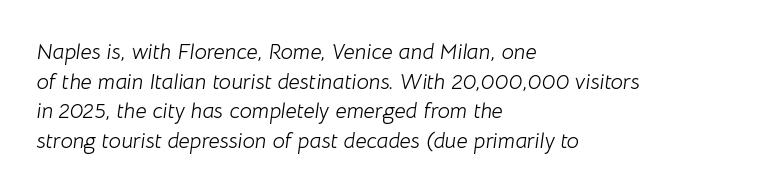
Q: Is the text bold? A: No.
Q: Is the text italic (slanted)? A: Yes, it leans right by about 8 degrees.
Q: Is the text underlined? A: No.
Q: How is the paragraph aligned? A: Left-aligned.
Q: Is the spacing between letters normal or unusually wide? A: Normal.
Q: Is the spacing between lines tight, normal or loose? A: Normal.
